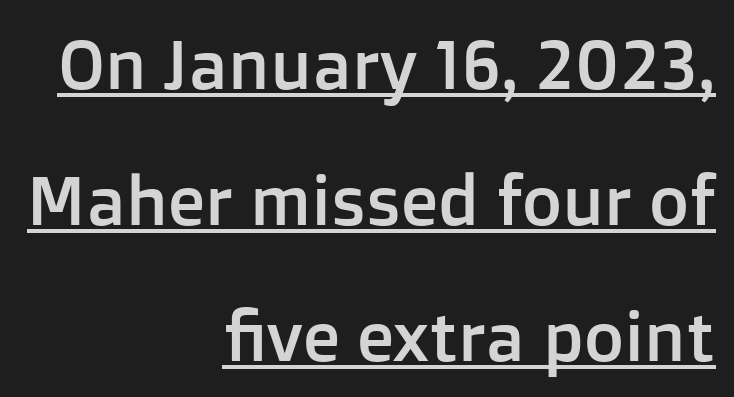
The image shows 69 px sans-serif type, upright; set right-aligned, loose line spacing (1.97x), normal letter spacing, underlined; low stroke contrast and a medium x-height.
